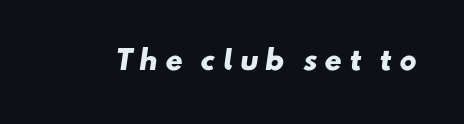
The string is rendered with underlining switched off. What weight is shown? A full bold with thick strokes. You could only call the tracking loose — the letters float apart.
